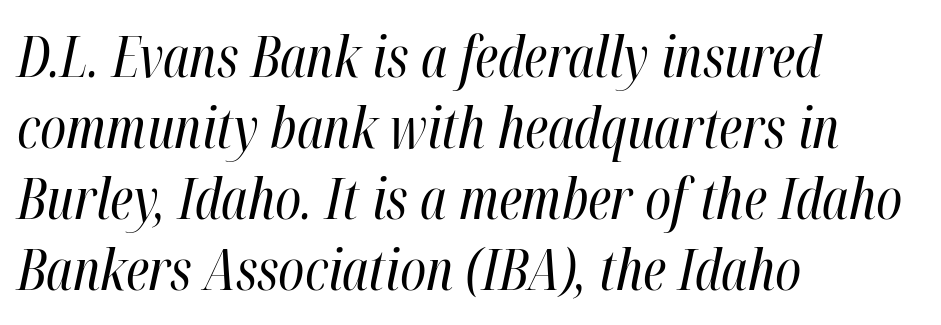
Q: Is the text bold? A: No.
Q: Is the text italic (slanted)? A: Yes, it leans right by about 12 degrees.
Q: Is the text underlined? A: No.
Q: How is the paragraph aligned? A: Left-aligned.
Q: Is the spacing between letters normal or unusually wide? A: Normal.
Q: Is the spacing between lines tight, normal or loose? A: Normal.
Q: Width (condensed, normal, or wide)? A: Condensed.
Q: Stroke contrast? A: High.
Q: x-height? A: Medium.
Q: Monospaced? A: No.
